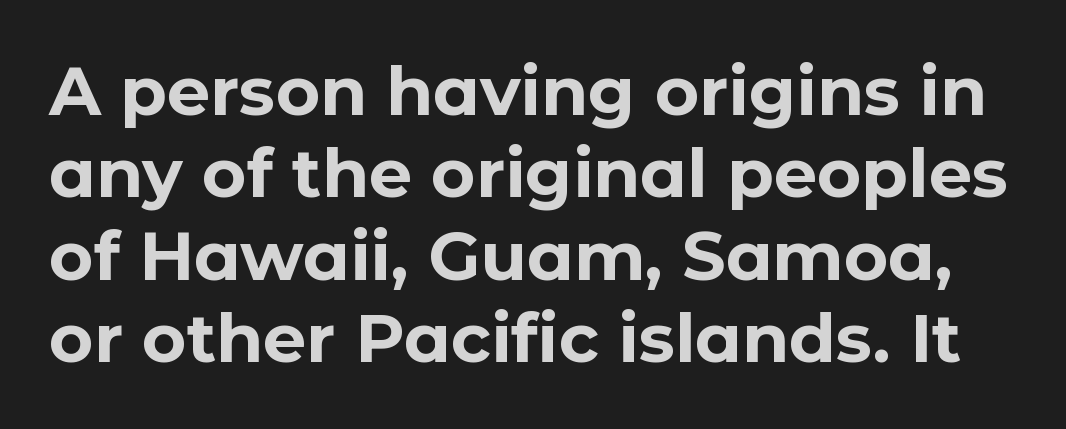
Q: Is the text bold? A: Yes.
Q: Is the text italic (slanted)? A: No, it is upright.
Q: Is the typeface a serif or a sans-serif typeface? A: Sans-serif.
Q: Is the text underlined? A: No.
Q: Is the spacing between letters normal or unusually wide? A: Normal.
Q: Width (condensed, normal, or wide)? A: Normal.
Q: Stroke contrast? A: Low.
Q: x-height? A: Medium.
Q: Monospaced? A: No.
